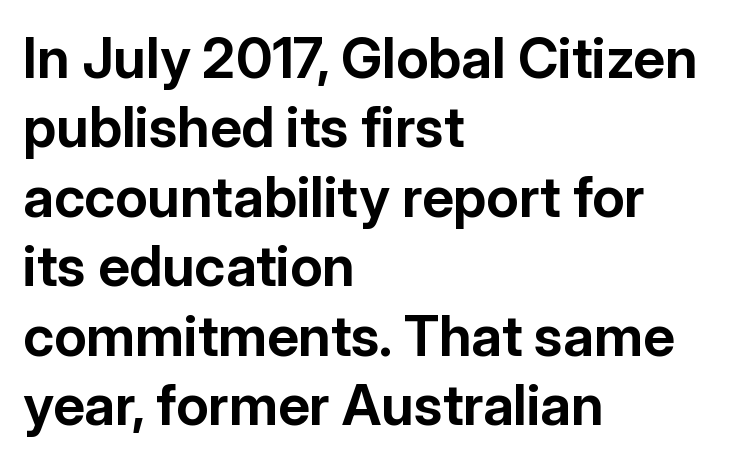
Q: Is the text bold? A: Yes.
Q: Is the text italic (slanted)? A: No, it is upright.
Q: Is the typeface a serif or a sans-serif typeface? A: Sans-serif.
Q: Is the text underlined? A: No.
Q: How is the paragraph aligned? A: Left-aligned.
Q: Is the spacing between letters normal or unusually wide? A: Normal.
Q: Width (condensed, normal, or wide)? A: Normal.
Q: Stroke contrast? A: Low.
Q: x-height? A: Medium.
Q: Monospaced? A: No.
